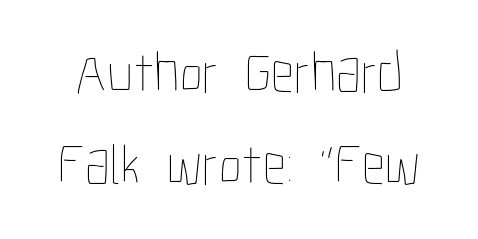
The image shows 58 px thin, condensed type, upright; set normal line spacing (1.58x), normal letter spacing, not underlined; low stroke contrast and a medium x-height.
